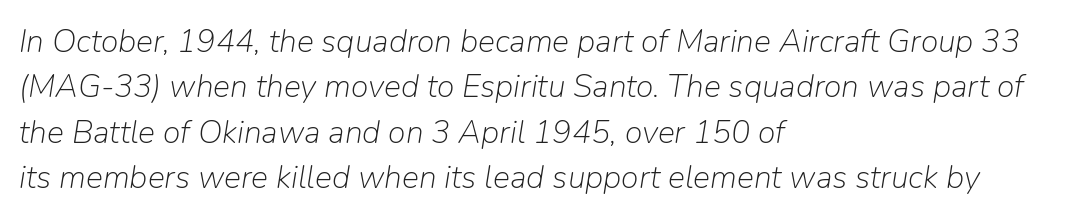
The image shows 32 px light type, italic (leaning right); set left-aligned, normal line spacing (1.42x), normal letter spacing, not underlined; low stroke contrast and a medium x-height.
